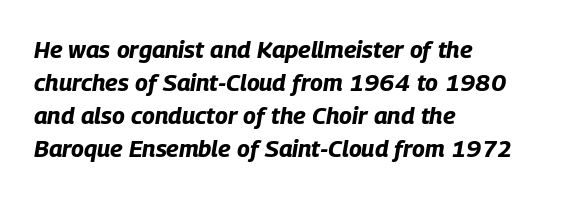
The axis of the letterforms is tilted away from vertical. Pretty heavy lettering here — definitely bold. The lines in this sample share a left origin and differ only in where they stop. Beneath every word, the page is bare.
